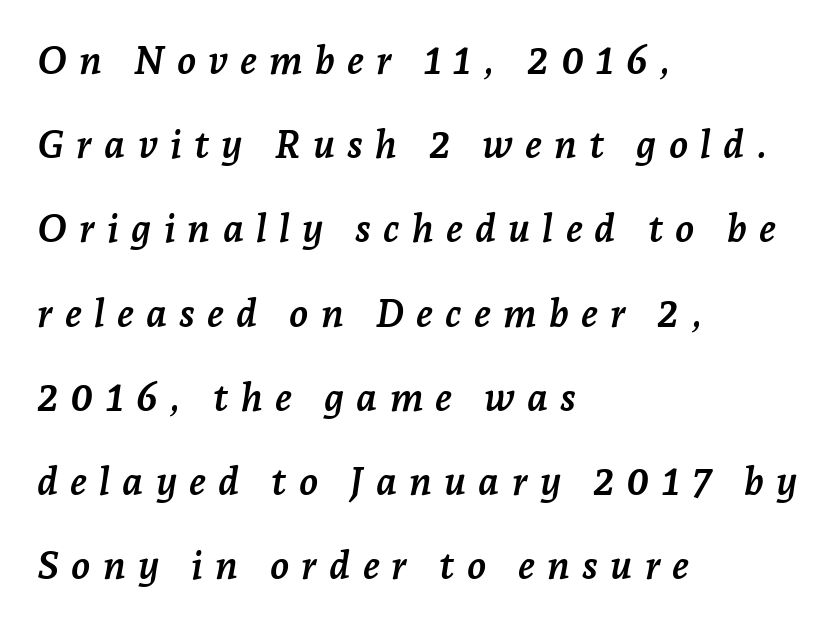
Q: Is the text bold? A: Yes.
Q: Is the text italic (slanted)? A: Yes, it leans right by about 7 degrees.
Q: Is the typeface a serif or a sans-serif typeface? A: Serif.
Q: Is the text underlined? A: No.
Q: How is the paragraph aligned? A: Left-aligned.
Q: Is the spacing between letters normal or unusually wide? A: Unusually wide.
Q: Is the spacing between lines tight, normal or loose? A: Loose.
Q: Width (condensed, normal, or wide)? A: Normal.
Q: Stroke contrast? A: Low.
Q: x-height? A: Medium.
Q: Monospaced? A: No.
